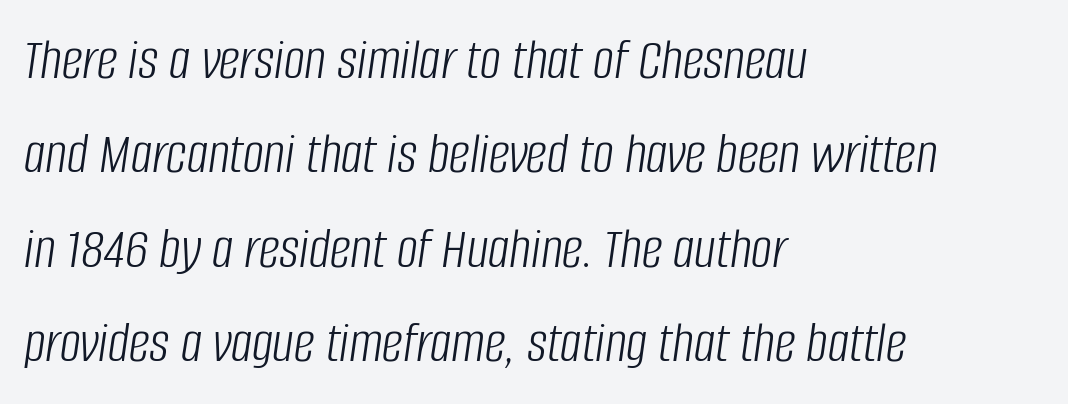
{"italic": "yes", "lean": "right", "slant_degrees": 8, "bold": "no", "weight": "light", "width": "condensed", "stroke_contrast": "low", "x_height": "large", "monospaced": "no", "underline": "no", "align": "left", "line_spacing": "normal", "line_spacing_ratio": 1.6, "letter_spacing": "normal", "letter_spacing_em": 0.0, "glyph_px": 59}
